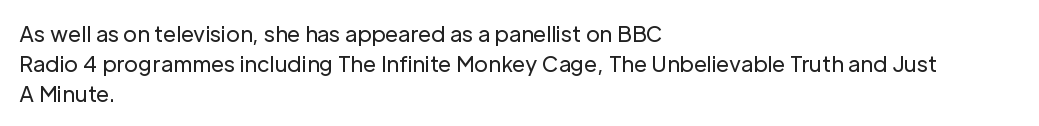
Quick note: interline space is typical. Nothing unusual about the tracking: characters are spaced as the font intends. Unmarked baselines from the first word to the last. No italicization has been applied; the sample stays upright.
